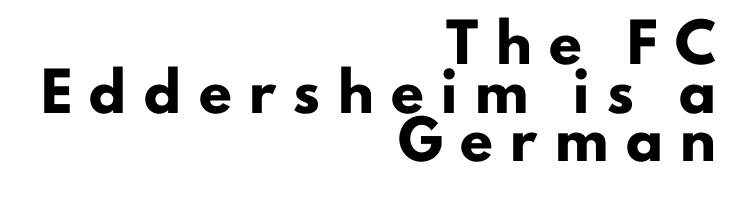
Q: Is the text bold? A: Yes.
Q: Is the text italic (slanted)? A: No, it is upright.
Q: Is the typeface a serif or a sans-serif typeface? A: Sans-serif.
Q: Is the text underlined? A: No.
Q: How is the paragraph aligned? A: Right-aligned.
Q: Is the spacing between letters normal or unusually wide? A: Unusually wide.
Q: Is the spacing between lines tight, normal or loose? A: Normal.
Q: Width (condensed, normal, or wide)? A: Normal.
Q: Stroke contrast? A: Low.
Q: x-height? A: Small.
Q: Monospaced? A: No.
